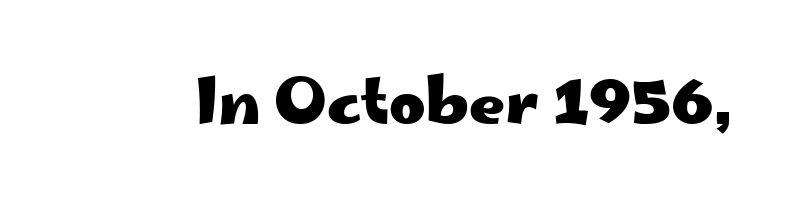
{"serif": "no", "italic": "no", "bold": "yes", "weight": "heavy", "width": "wide", "stroke_contrast": "low", "x_height": "small", "monospaced": "no", "underline": "no", "letter_spacing": "normal", "letter_spacing_em": 0.0, "glyph_px": 62}
